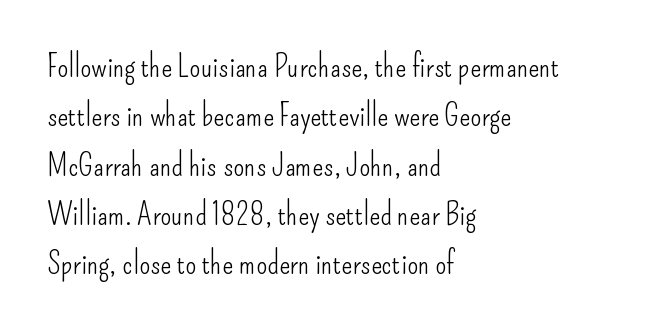
Unmarked baselines from the first word to the last. This reads as an unemphasized weight, regular at the heaviest. You can tell from the bare stems that sans-serif type was used. Posture: upright roman.
